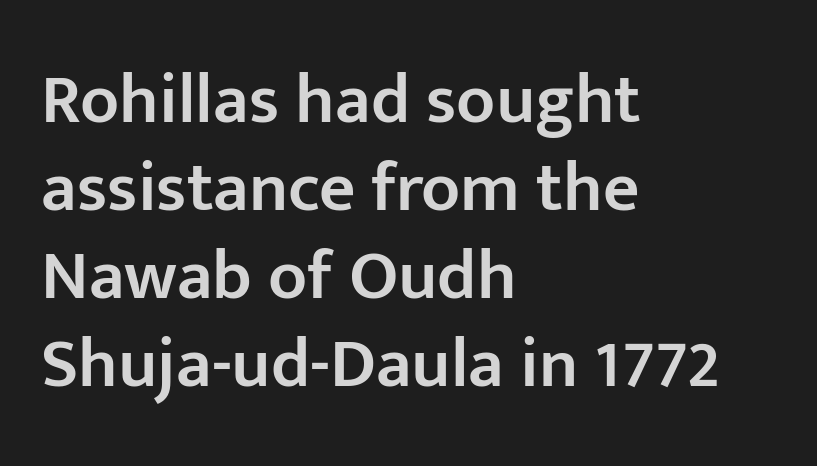
Q: Is the text bold? A: Semi-bold.
Q: Is the text italic (slanted)? A: No, it is upright.
Q: Is the typeface a serif or a sans-serif typeface? A: Sans-serif.
Q: Is the text underlined? A: No.
Q: How is the paragraph aligned? A: Left-aligned.
Q: Is the spacing between letters normal or unusually wide? A: Normal.
Q: Width (condensed, normal, or wide)? A: Normal.
Q: Stroke contrast? A: Low.
Q: x-height? A: Medium.
Q: Monospaced? A: No.
